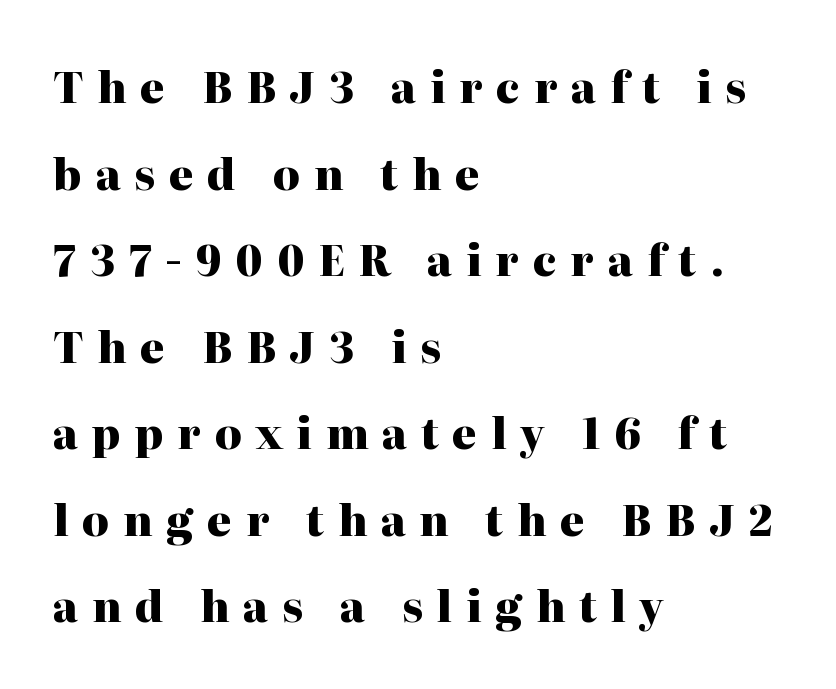
The passage shown is typed in a proportional face where columns would drift. Weight check: bold — yes, fully. Plain, unruled lines of type. This rendering employs a face with finishing strokes, i.e., a serif. Tracking here is generous; glyphs stand well apart from one another. The passage is arranged the way most books set body copy — flush left.
